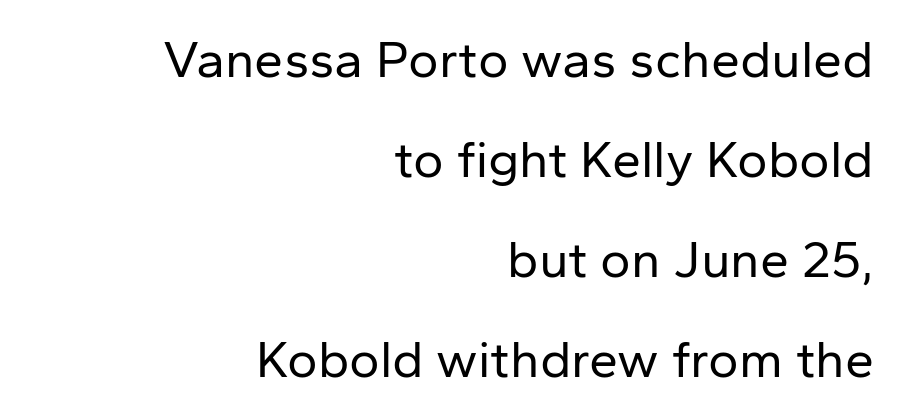
The image shows 52 px regular-weight sans-serif type, upright; set right-aligned, loose line spacing (1.92x), normal letter spacing, not underlined; low stroke contrast and a medium x-height.
